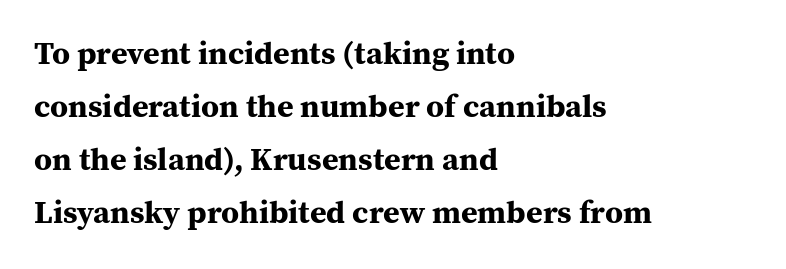
{"serif": "yes", "italic": "no", "bold": "yes", "weight": "bold", "width": "normal", "stroke_contrast": "medium", "x_height": "medium", "monospaced": "no", "underline": "no", "align": "left", "line_spacing": "normal", "line_spacing_ratio": 1.66, "letter_spacing": "normal", "letter_spacing_em": 0.0, "glyph_px": 32}
